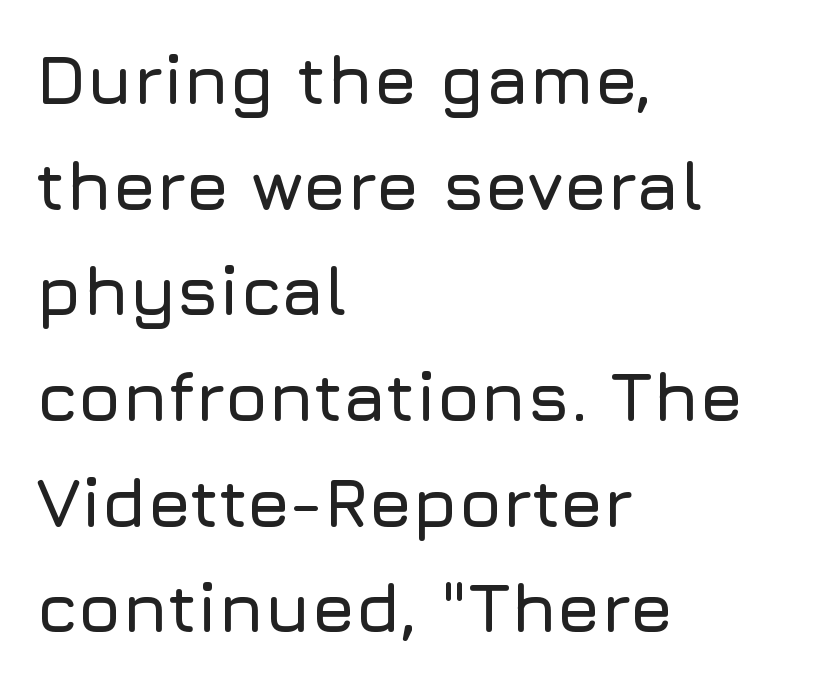
Do the letters lean? They stand straight. Proportional: the letters do not fall into vertical columns. One glance says typical: line gaps are just what's usual. Horizontal alignment here is leftward, the default for most running prose.
